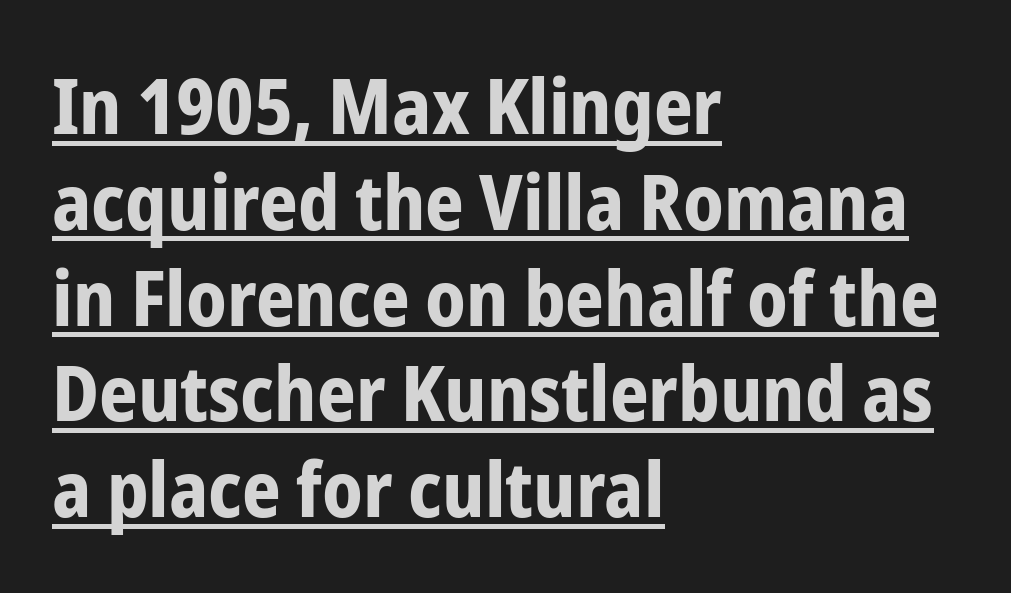
Rows of type keep a routine distance in the vertical direction. Nothing sits at the stroke ends, so this counts as sans-serif. The specimen includes a rule beneath the text block's lines. The horizontal fit of the characters is conventional and even. The rendering uses a bold face; every stroke is thick and dark.
